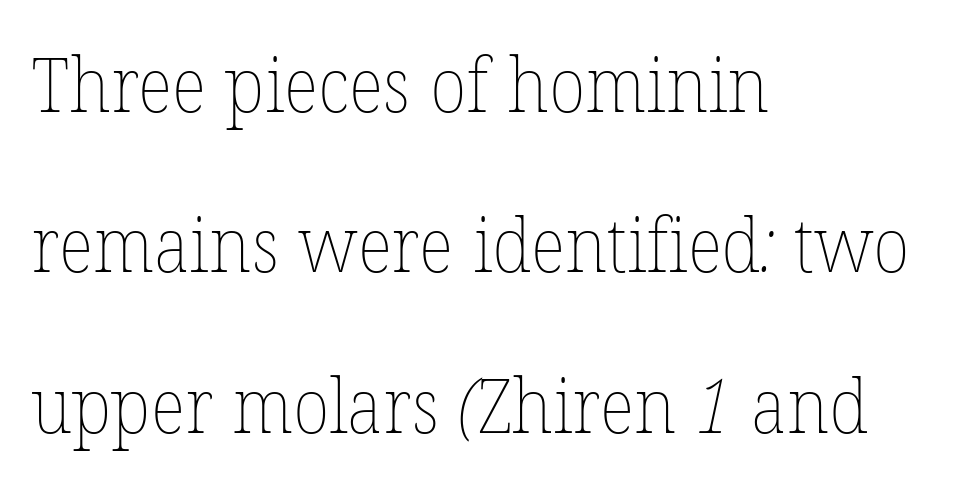
Q: Is the text bold? A: No.
Q: Is the text underlined? A: No.
Q: How is the paragraph aligned? A: Left-aligned.
Q: Is the spacing between letters normal or unusually wide? A: Normal.
Q: Is the spacing between lines tight, normal or loose? A: Loose.
Q: Width (condensed, normal, or wide)? A: Normal.
Q: Stroke contrast? A: Low.
Q: x-height? A: Medium.
Q: Monospaced? A: No.
